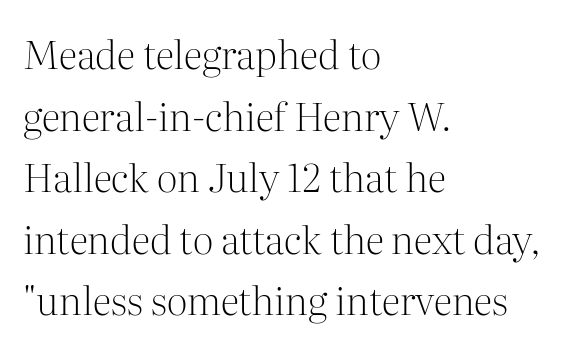
{"serif": "yes", "italic": "no", "bold": "no", "weight": "light", "width": "normal", "stroke_contrast": "medium", "x_height": "medium", "monospaced": "no", "underline": "no", "align": "left", "line_spacing": "normal", "line_spacing_ratio": 1.58, "letter_spacing": "normal", "letter_spacing_em": 0.0, "glyph_px": 39}
